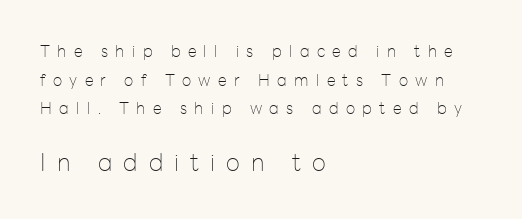
Compared with typical body copy, the letter spacing here is much looser. One-word summary of the alignment: left. Heft: none added — not bold. Just letters on the line, the space beneath them empty. Posture: upright roman. Which of the two is more prominent by size? The second, at the bottom.
